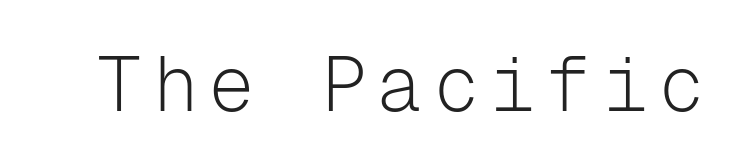
{"serif": "no", "italic": "no", "bold": "no", "weight": "light", "width": "normal", "stroke_contrast": "low", "x_height": "medium", "monospaced": "yes", "underline": "no", "glyph_px": 77}
